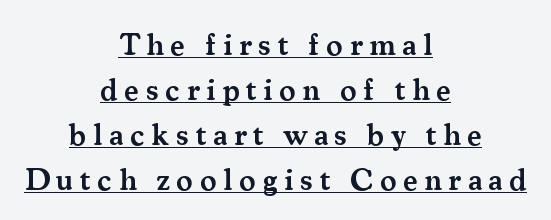
The image shows 31 px semibold serif type, upright; set centered, normal line spacing (1.45x), unusually wide letter spacing (+0.21 em), underlined; medium stroke contrast and a small x-height.
